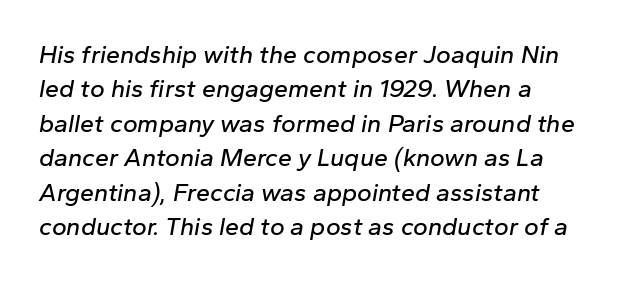
Q: Is the text italic (slanted)? A: Yes, it leans right by about 10 degrees.
Q: Is the text underlined? A: No.
Q: Is the spacing between letters normal or unusually wide? A: Normal.
Q: Is the spacing between lines tight, normal or loose? A: Normal.
